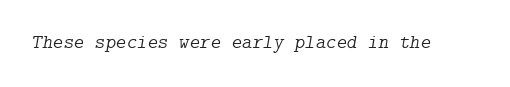
Q: Is the text bold? A: No.
Q: Is the text italic (slanted)? A: Yes, it leans right by about 9 degrees.
Q: Is the text underlined? A: No.
Q: Is the spacing between letters normal or unusually wide? A: Normal.
